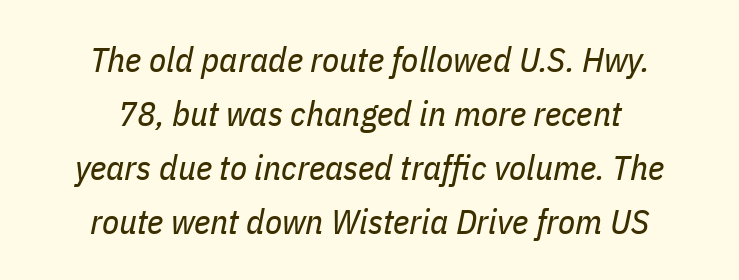
The image shows 35 px regular-weight, condensed type, italic (leaning right); set centered, normal line spacing (1.54x), normal letter spacing, not underlined; low stroke contrast and a medium x-height.
